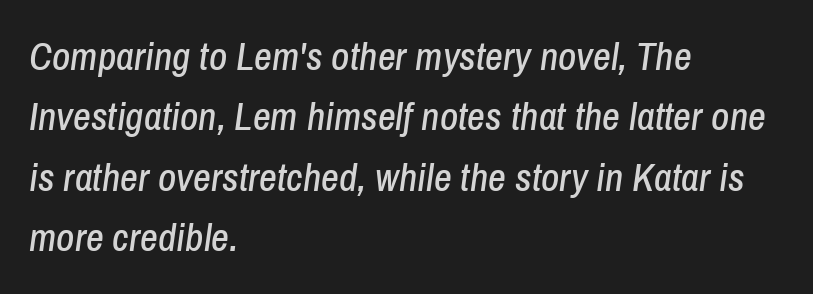
{"italic": "yes", "lean": "right", "slant_degrees": 8, "width": "condensed", "stroke_contrast": "low", "x_height": "medium", "monospaced": "no", "underline": "no", "align": "left", "line_spacing": "normal", "line_spacing_ratio": 1.55, "letter_spacing": "normal", "letter_spacing_em": 0.0, "glyph_px": 39}
